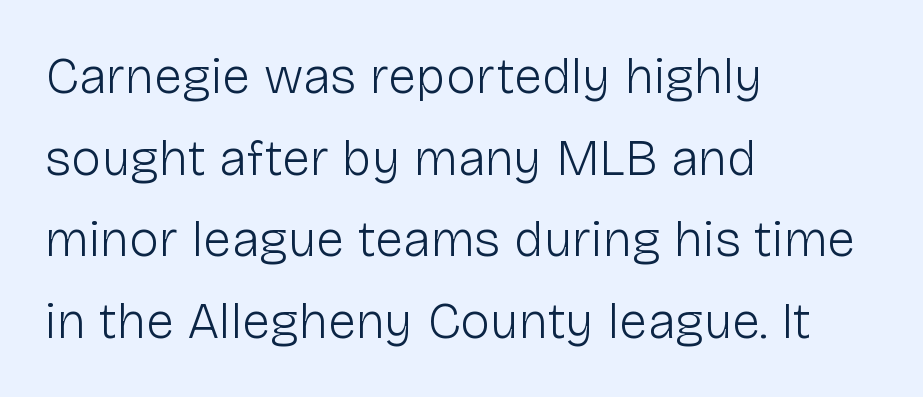
{"serif": "no", "italic": "no", "bold": "no", "weight": "light", "width": "normal", "stroke_contrast": "low", "x_height": "medium", "monospaced": "no", "underline": "no", "align": "left", "line_spacing": "normal", "line_spacing_ratio": 1.6, "letter_spacing": "normal", "letter_spacing_em": 0.0, "glyph_px": 51}
